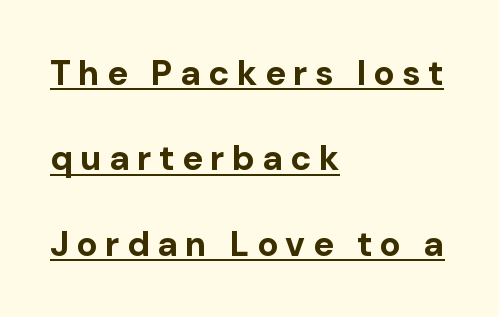
The letters are bold, with thick, heavy strokes. Reading down the block, your eye returns to a fixed left position each line. Nope, no serifs anywhere on these letters. Think of a printed novel: that variable character pitch is what you see here. The line texture is sparse and dotted thanks to wide tracking.
